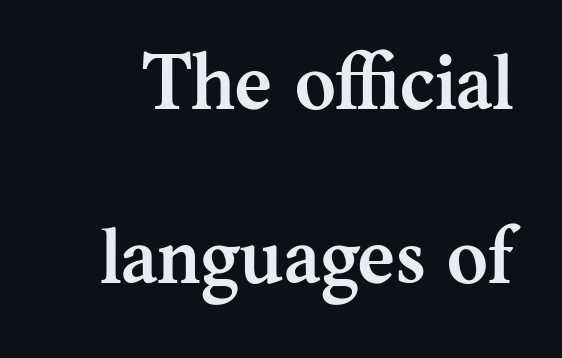
Nope, not italic — everything's standing straight. What stands out about the letter spacing? Nothing — it is the standard amount. In terms of leading, this rendering errs on the spacious side. Weight check: bold — yes, fully. Descender tails drop into unmarked territory. Letterform terminals end in serifs throughout the passage.
